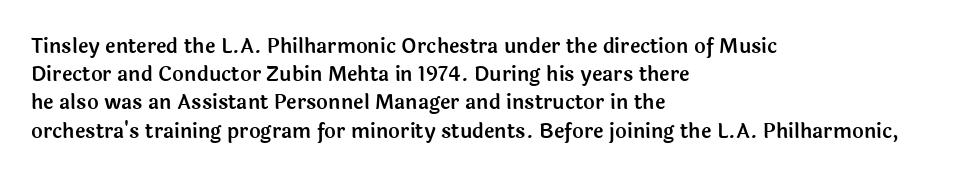
Quick note: interline space is typical. Layout note: lines flush left. The tracking reads as untouched default to a designer's eye. The passage shown is not underscored anywhere. The type sits square on the baseline with zero lean.
